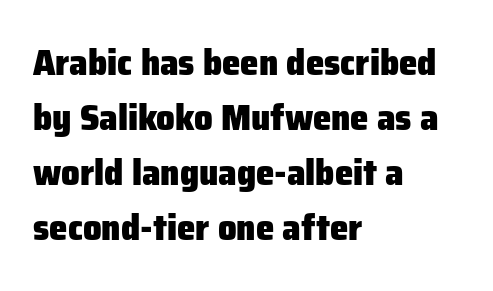
The image shows 37 px heavy sans-serif type, upright; set left-aligned, normal line spacing (1.49x), normal letter spacing, not underlined; low stroke contrast and a medium x-height.
